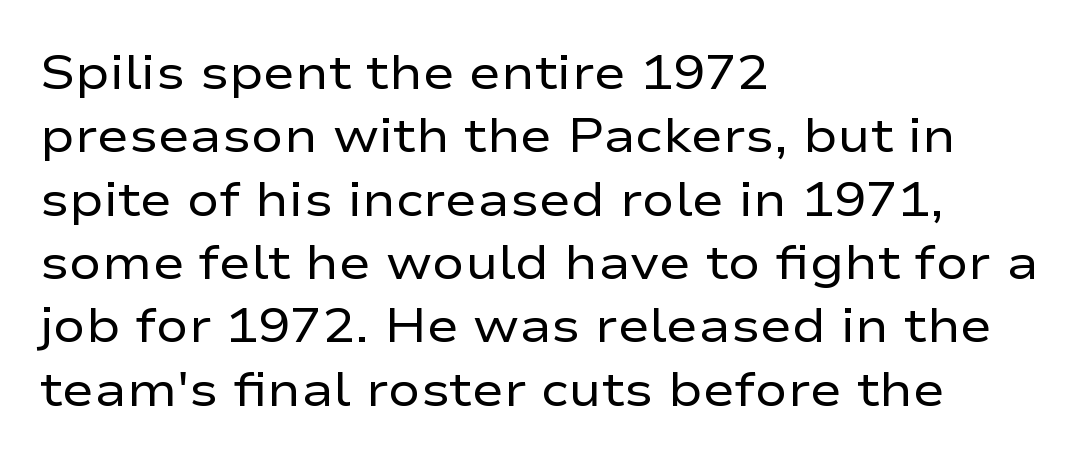
{"serif": "no", "italic": "no", "bold": "no", "weight": "regular", "width": "wide", "stroke_contrast": "low", "x_height": "medium", "monospaced": "no", "underline": "no", "align": "left", "line_spacing": "normal", "line_spacing_ratio": 1.32, "letter_spacing": "normal", "letter_spacing_em": 0.0, "glyph_px": 48}
